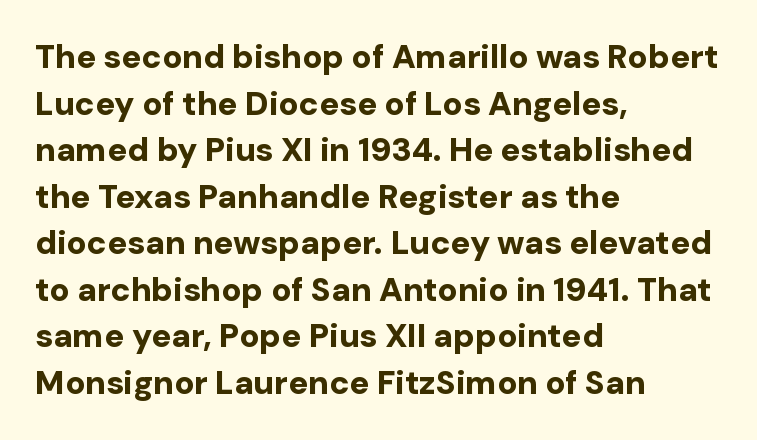
{"serif": "no", "italic": "no", "bold": "yes", "weight": "bold", "width": "normal", "stroke_contrast": "low", "x_height": "medium", "monospaced": "no", "underline": "no", "align": "left", "line_spacing": "normal", "line_spacing_ratio": 1.41, "letter_spacing": "normal", "letter_spacing_em": 0.0, "glyph_px": 33}
